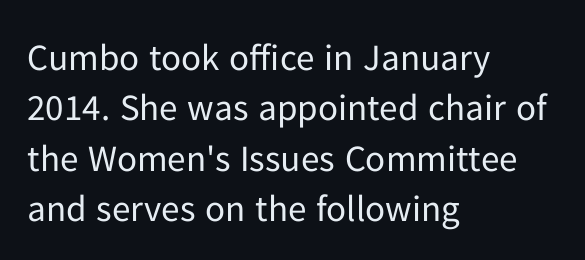
{"serif": "no", "italic": "no", "bold": "no", "weight": "regular", "width": "normal", "stroke_contrast": "low", "x_height": "medium", "monospaced": "no", "underline": "no", "align": "left", "line_spacing": "normal", "line_spacing_ratio": 1.36, "letter_spacing": "normal", "letter_spacing_em": 0.0, "glyph_px": 37}
